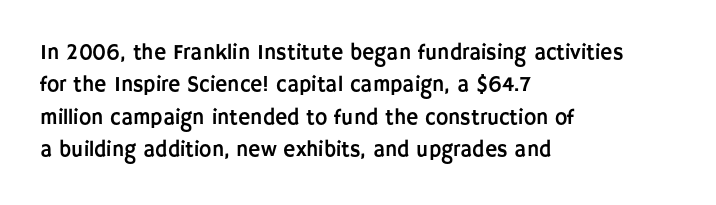
Glyph-to-glyph distance matches everyday printed text. Upright lettering throughout. Notice how descenders clear the ascenders below comfortably — that's standard leading. The strip under each line holds only bare page. Layout note: lines flush left.
